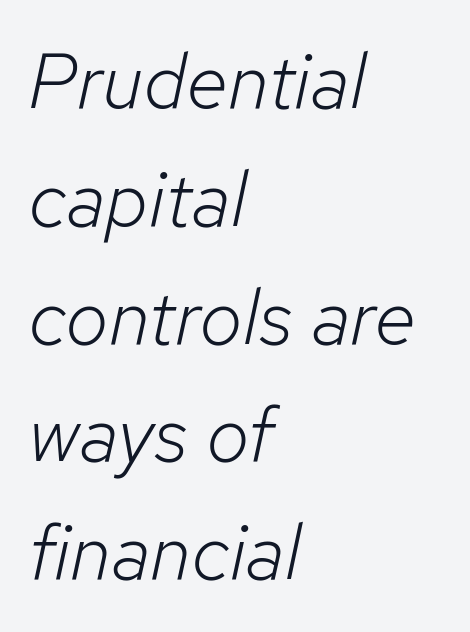
Q: Is the text bold? A: No.
Q: Is the text italic (slanted)? A: Yes, it leans right by about 12 degrees.
Q: Is the text underlined? A: No.
Q: How is the paragraph aligned? A: Left-aligned.
Q: Is the spacing between letters normal or unusually wide? A: Normal.
Q: Is the spacing between lines tight, normal or loose? A: Normal.
Q: Width (condensed, normal, or wide)? A: Normal.
Q: Stroke contrast? A: Low.
Q: x-height? A: Medium.
Q: Monospaced? A: No.
